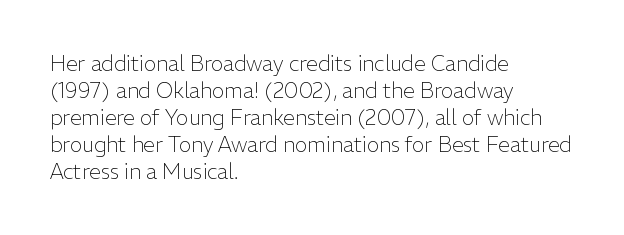
{"italic": "no", "bold": "no", "underline": "no", "align": "left", "line_spacing": "normal", "line_spacing_ratio": 1.28, "letter_spacing": "normal", "letter_spacing_em": 0.0, "glyph_px": 21}
